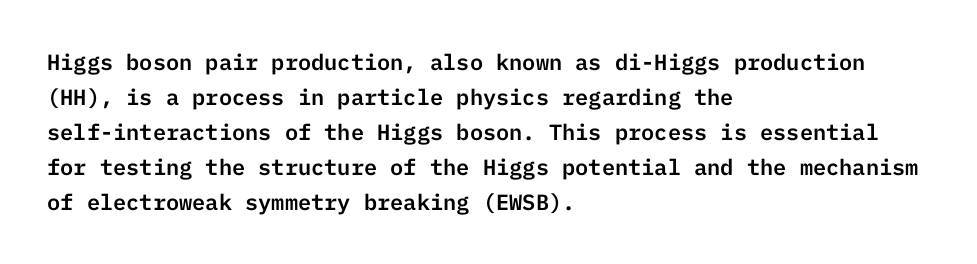
The image shows 22 px text type, upright; set left-aligned, normal line spacing (1.59x), normal letter spacing, not underlined.
